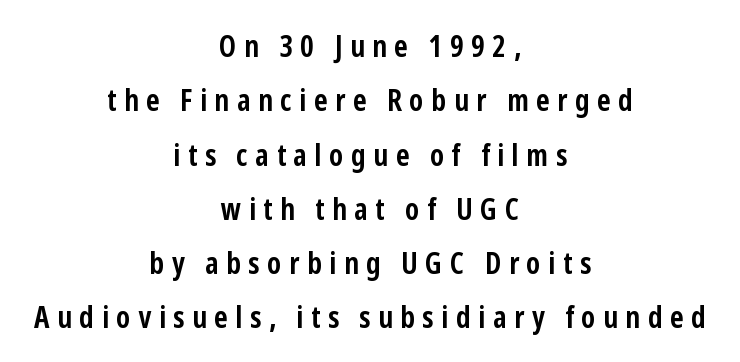
Q: Is the text bold? A: Yes.
Q: Is the text italic (slanted)? A: No, it is upright.
Q: Is the typeface a serif or a sans-serif typeface? A: Sans-serif.
Q: Is the text underlined? A: No.
Q: How is the paragraph aligned? A: Centered.
Q: Is the spacing between letters normal or unusually wide? A: Unusually wide.
Q: Width (condensed, normal, or wide)? A: Condensed.
Q: Stroke contrast? A: Low.
Q: x-height? A: Medium.
Q: Monospaced? A: No.
